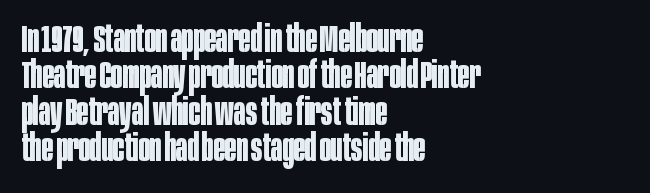
The specimen omits any rule beneath the text block's lines. Rows of type sit shoulder to shoulder in the vertical direction. The letters advance in unequal steps, a hallmark of proportional type. A typesetter would call this zero additional tracking.
